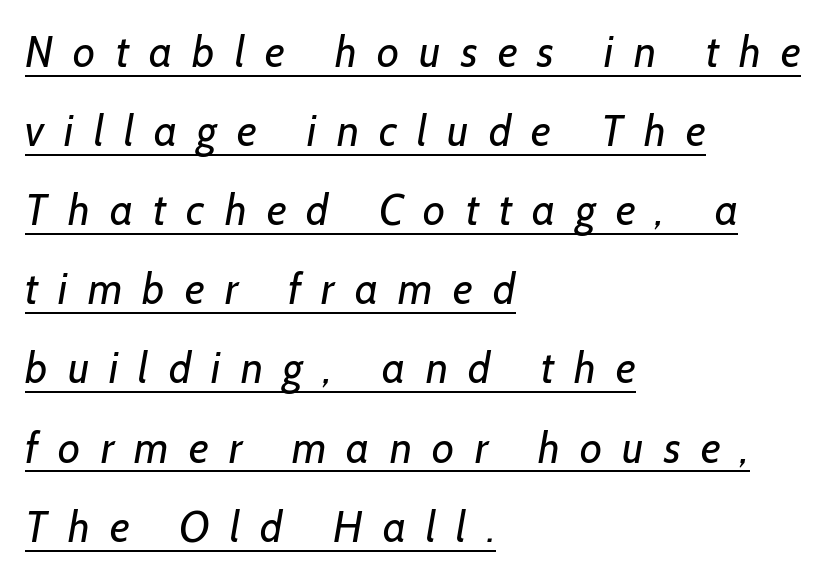
This rendering features underlined lettering. Character widths vary here, with narrow letters taking less room than wide ones. The lines in this sample share a left origin and differ only in where they stop. The letters carry no serifs — their stems end cleanly without finishing strokes. This rendering widens character spacing well past its baseline value. The cut favours lightness, reaching ordinary text weight at its darkest.
